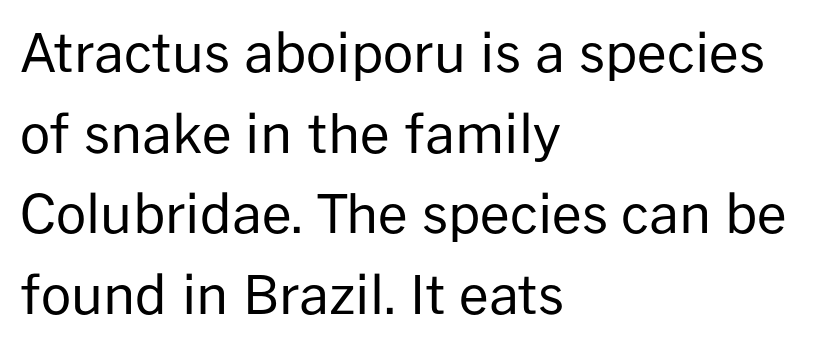
This rendering leaves character spacing at its baseline value. Look at the bottom of the vertical strokes: they stop flat, with no serifs. You can tell it's not italic because the verticals are truly vertical. This sample has the flowing, uneven cadence of proportional lettering. The rendering anchors every line to the left-hand side. What's the leading like? Ordinary, nothing unusual.
